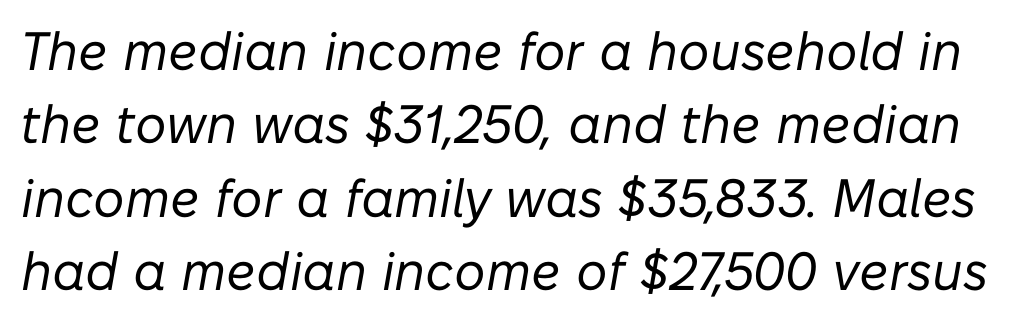
You could not count columns in this text — the font is proportionally spaced. Notice how descenders clear the ascenders below comfortably — that's standard leading. Bold? No — there's no thickening of the strokes. A typesetter would mark this as italic. The gap between lines stays unmarked.
